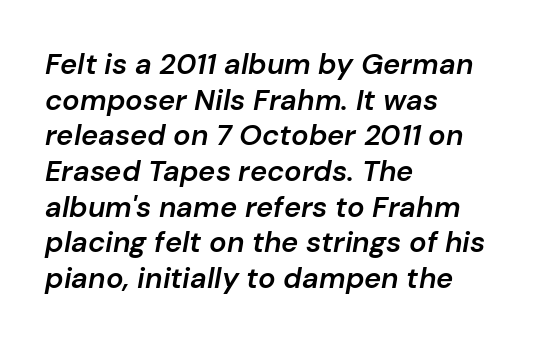
This sample has the flowing, uneven cadence of proportional lettering. Underlining? Definitely not there. Italic? Definitely — the glyphs are oblique. The letters sit at their default tracking, neither squeezed nor spread.
